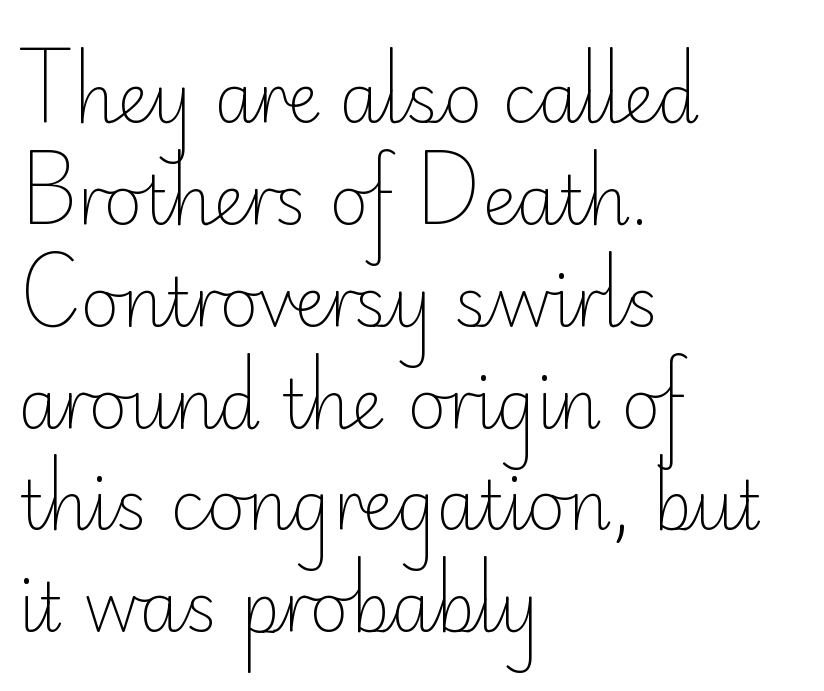
{"serif": "no", "italic": "no", "bold": "no", "weight": "light", "width": "normal", "stroke_contrast": "low", "x_height": "small", "monospaced": "no", "underline": "no", "align": "left", "line_spacing": "normal", "line_spacing_ratio": 1.52, "letter_spacing": "normal", "letter_spacing_em": 0.0, "glyph_px": 67}
